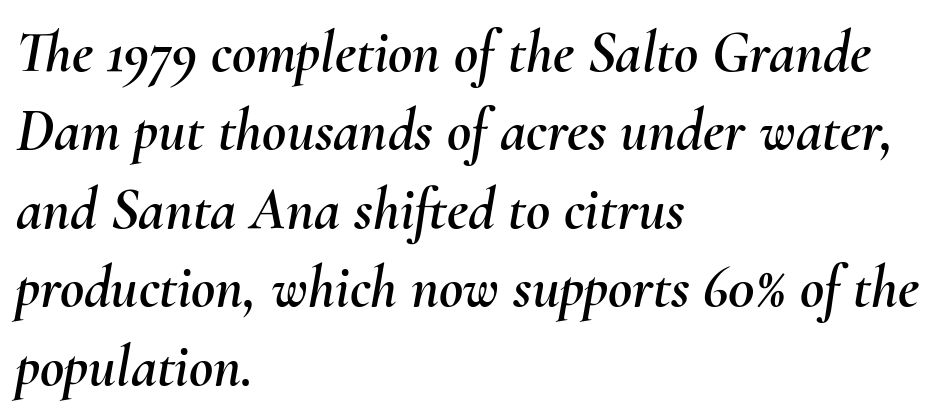
The gap between lines stays unmarked. Standard letterfit; no display-style spreading of the glyphs. The lines are quadded left. Do the characters align in a grid? No, the font is proportional. Notice how descenders clear the ascenders below comfortably — that's standard leading.
